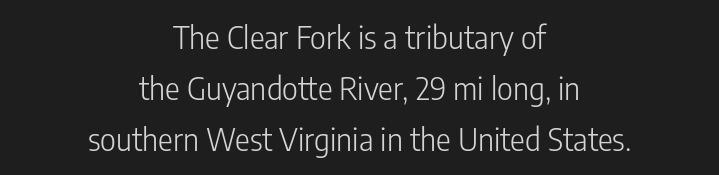
The image shows 31 px light, condensed sans-serif type, upright; set centered, normal line spacing (1.64x), normal letter spacing, not underlined; low stroke contrast and a medium x-height.
